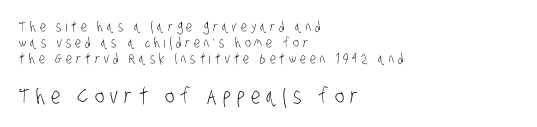
Small over large — that's the arrangement of the two blocks here. No extra ink here — the face is not bold. The text block is weighted toward the left margin, trailing off unevenly rightward. In terms of leading, this rendering errs on the cramped side.
